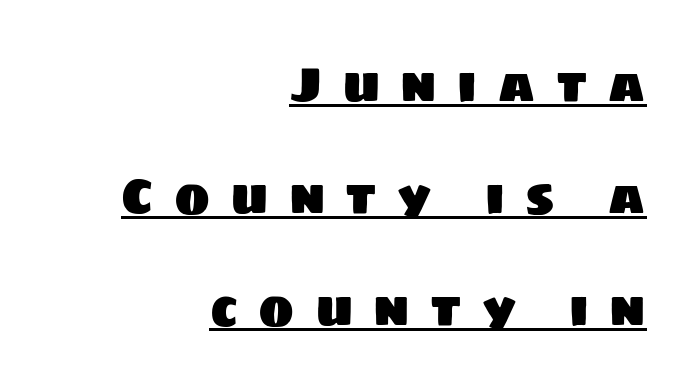
The image shows 48 px sans-serif type; set right-aligned, loose line spacing (2.33x), unusually wide letter spacing (+0.42 em), underlined; low stroke contrast and a large x-height.
